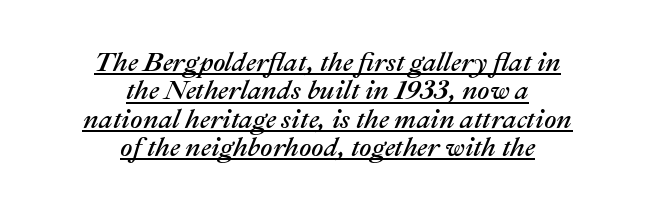
Q: Is the text italic (slanted)? A: Yes, it leans right by about 22 degrees.
Q: Is the text underlined? A: Yes.
Q: How is the paragraph aligned? A: Centered.
Q: Is the spacing between letters normal or unusually wide? A: Normal.
Q: Is the spacing between lines tight, normal or loose? A: Tight.
